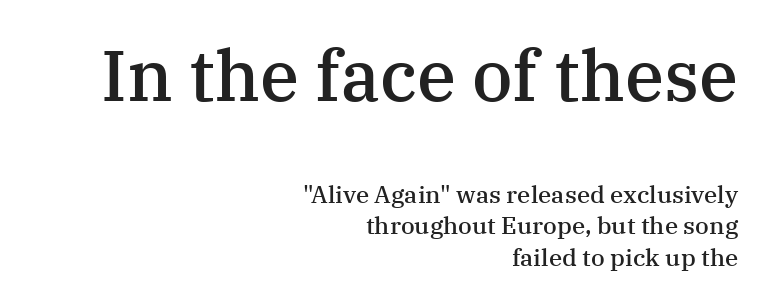
{"serif": "yes", "italic": "no", "bold": "semi", "weight": "semibold", "width": "normal", "stroke_contrast": "medium", "x_height": "medium", "monospaced": "no", "underline": "no", "align": "right", "line_spacing": "normal", "line_spacing_ratio": 1.31, "letter_spacing": "normal", "letter_spacing_em": 0.0, "larger_block": "first", "size_ratio": 2.96, "glyph_px": 71}
